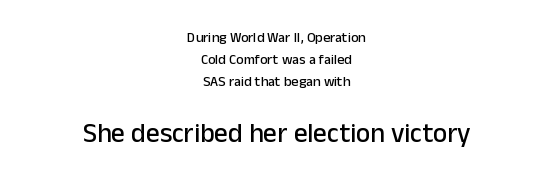
{"italic": "no", "underline": "no", "align": "center", "line_spacing": "normal", "line_spacing_ratio": 1.57, "letter_spacing": "normal", "letter_spacing_em": 0.0, "larger_block": "second", "size_ratio": 1.93, "glyph_px": 27}
